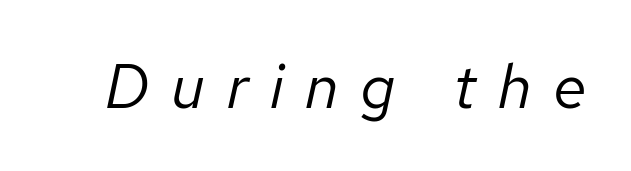
{"italic": "yes", "lean": "right", "slant_degrees": 12, "bold": "no", "weight": "regular", "width": "normal", "stroke_contrast": "low", "x_height": "medium", "monospaced": "no", "underline": "no", "letter_spacing": "wide", "letter_spacing_em": 0.35, "glyph_px": 62}
